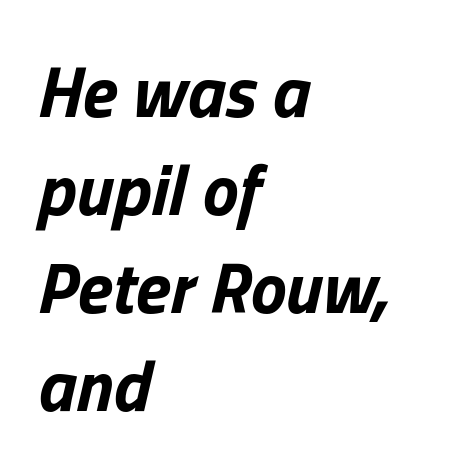
{"italic": "yes", "lean": "right", "slant_degrees": 13, "bold": "yes", "weight": "bold", "width": "normal", "stroke_contrast": "low", "x_height": "medium", "monospaced": "no", "underline": "no", "align": "left", "line_spacing": "normal", "line_spacing_ratio": 1.36, "letter_spacing": "normal", "letter_spacing_em": 0.0, "glyph_px": 72}
